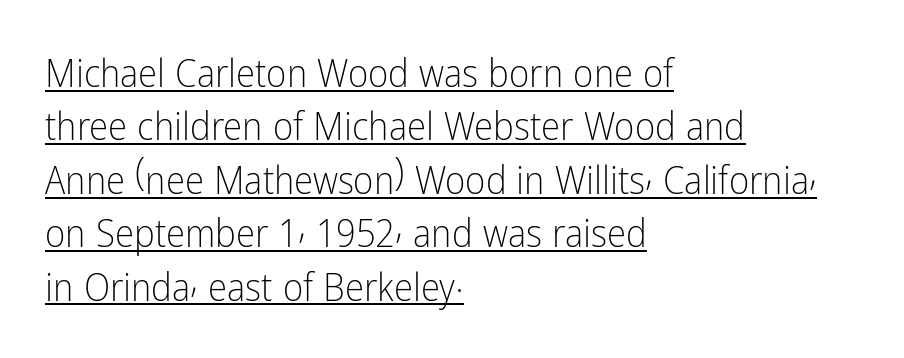
In terms of posture, this sample is upright. The strokes carry an ordinary text weight at most. These lines keep a tight, regular rhythm from letter to letter. The block of text has a typical density, with ordinary space between rows.
